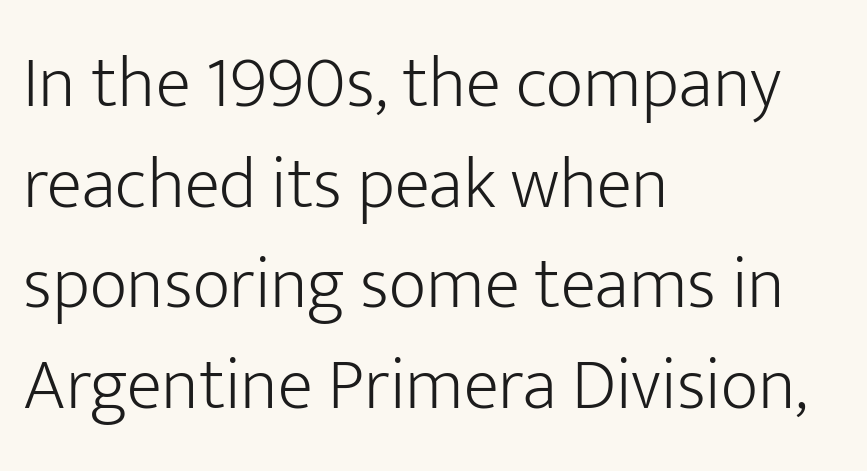
Q: Is the text bold? A: No.
Q: Is the text italic (slanted)? A: No, it is upright.
Q: Is the typeface a serif or a sans-serif typeface? A: Sans-serif.
Q: Is the text underlined? A: No.
Q: How is the paragraph aligned? A: Left-aligned.
Q: Is the spacing between letters normal or unusually wide? A: Normal.
Q: Is the spacing between lines tight, normal or loose? A: Normal.
Q: Width (condensed, normal, or wide)? A: Normal.
Q: Stroke contrast? A: Low.
Q: x-height? A: Medium.
Q: Monospaced? A: No.
